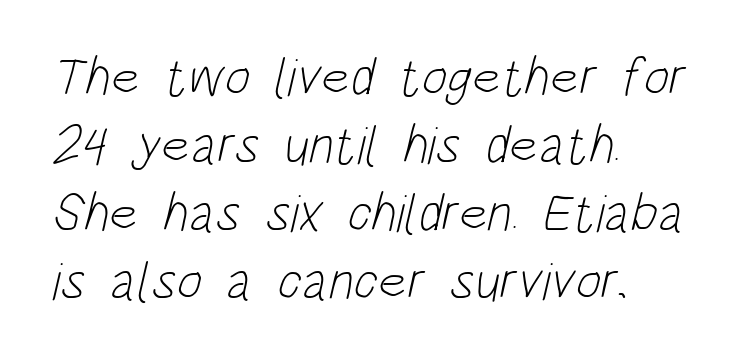
Compared with typical paragraphs, the rows here are spaced about the same. This rendering employs a face without finishing strokes, i.e., a sans-serif. The ragged edge is on the right, which tells us the setting is flush left. Tracking value appears to be zero — textbook default spacing.
